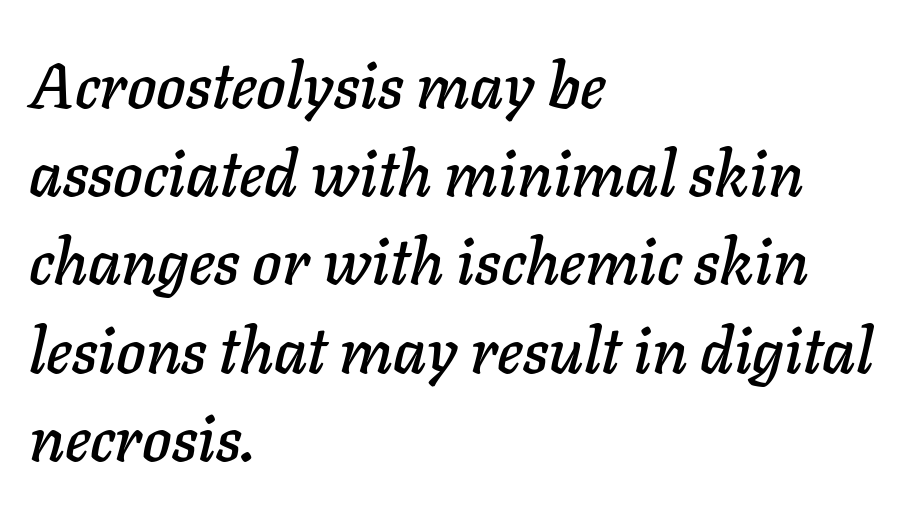
Q: Is the text italic (slanted)? A: Yes, it leans right by about 11 degrees.
Q: Is the text underlined? A: No.
Q: How is the paragraph aligned? A: Left-aligned.
Q: Is the spacing between letters normal or unusually wide? A: Normal.
Q: Is the spacing between lines tight, normal or loose? A: Normal.
Q: Width (condensed, normal, or wide)? A: Normal.
Q: Stroke contrast? A: Low.
Q: x-height? A: Medium.
Q: Monospaced? A: No.
